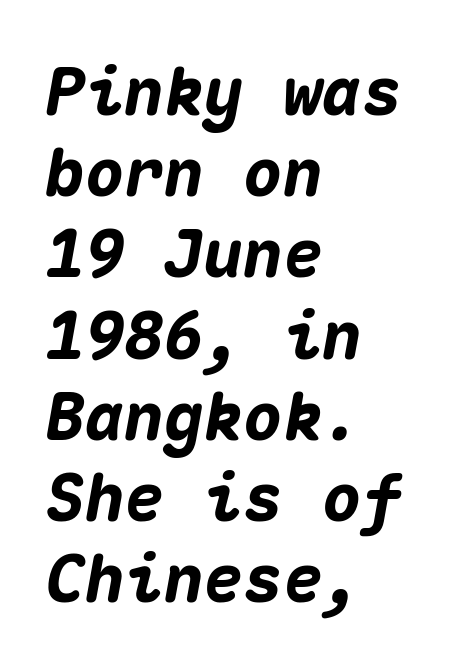
Q: Is the text bold? A: Yes.
Q: Is the text italic (slanted)? A: Yes, it leans right by about 10 degrees.
Q: Is the text underlined? A: No.
Q: How is the paragraph aligned? A: Left-aligned.
Q: Is the spacing between letters normal or unusually wide? A: Normal.
Q: Width (condensed, normal, or wide)? A: Normal.
Q: Stroke contrast? A: Medium.
Q: x-height? A: Medium.
Q: Monospaced? A: Yes.
